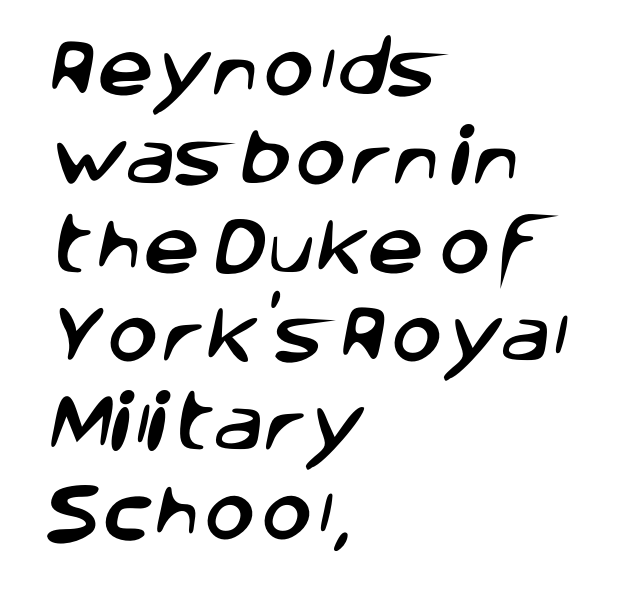
The ragged edge is on the right, which tells us the setting is flush left. The passage shown has conventional tracking throughout. Unmarked baselines from the first word to the last. This sample has the flowing, uneven cadence of proportional lettering. The characters display no serif detailing; their extremities are plain. What's the leading like? Ordinary, nothing unusual.
